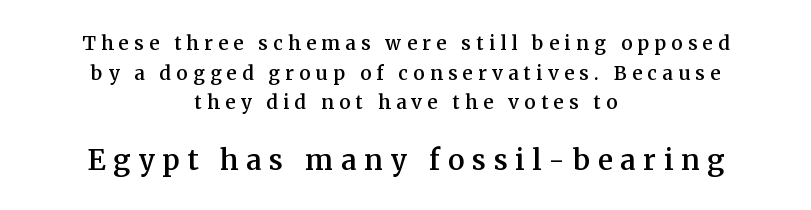
Set as a demibold, roughly 600 on the weight scale. Old-style or modern, the face here clearly has serifs. In terms of letterspacing, this is a distinctly airy, spread setting. Words float on clear page, feet unadorned.
